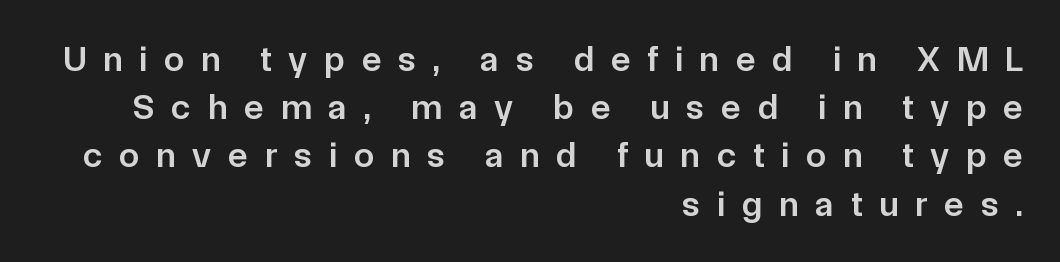
The image shows 36 px semibold sans-serif type, upright; set right-aligned, normal line spacing (1.34x), unusually wide letter spacing (+0.47 em), not underlined; low stroke contrast and a medium x-height.
